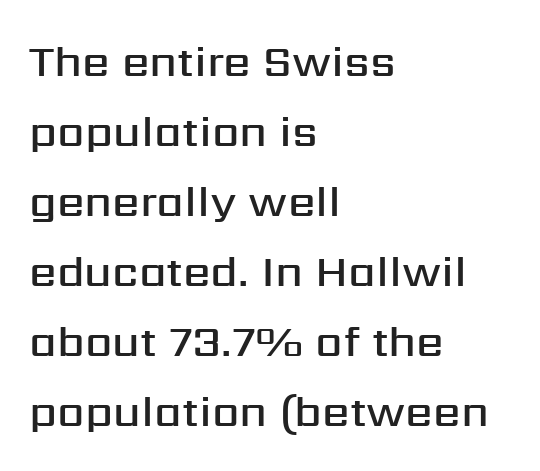
The image shows 44 px semibold sans-serif type, upright; set left-aligned, normal line spacing (1.59x), normal letter spacing, not underlined; medium stroke contrast and a medium x-height.
